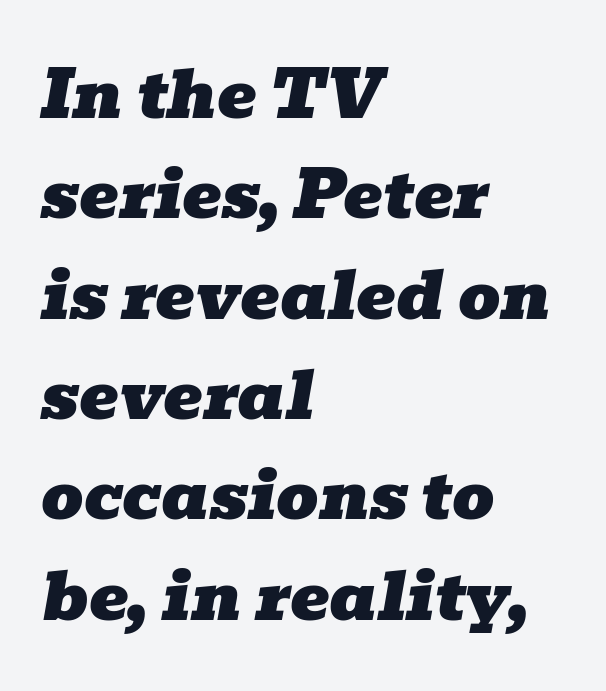
Q: Is the text italic (slanted)? A: Yes, it leans right by about 10 degrees.
Q: Is the typeface a serif or a sans-serif typeface? A: Serif.
Q: Is the text underlined? A: No.
Q: How is the paragraph aligned? A: Left-aligned.
Q: Is the spacing between letters normal or unusually wide? A: Normal.
Q: Is the spacing between lines tight, normal or loose? A: Normal.
Q: Width (condensed, normal, or wide)? A: Wide.
Q: Stroke contrast? A: Low.
Q: x-height? A: Medium.
Q: Monospaced? A: No.
